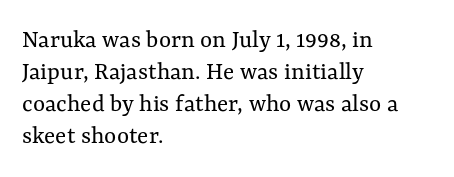
The image shows 26 px text type, upright; set left-aligned, line spacing 1.23x, normal letter spacing, not underlined.
